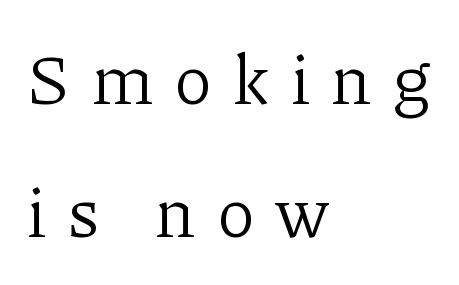
Q: Is the text bold? A: No.
Q: Is the text italic (slanted)? A: No, it is upright.
Q: Is the typeface a serif or a sans-serif typeface? A: Serif.
Q: Is the text underlined? A: No.
Q: How is the paragraph aligned? A: Left-aligned.
Q: Is the spacing between letters normal or unusually wide? A: Unusually wide.
Q: Is the spacing between lines tight, normal or loose? A: Loose.
Q: Width (condensed, normal, or wide)? A: Normal.
Q: Stroke contrast? A: Low.
Q: x-height? A: Medium.
Q: Monospaced? A: No.
